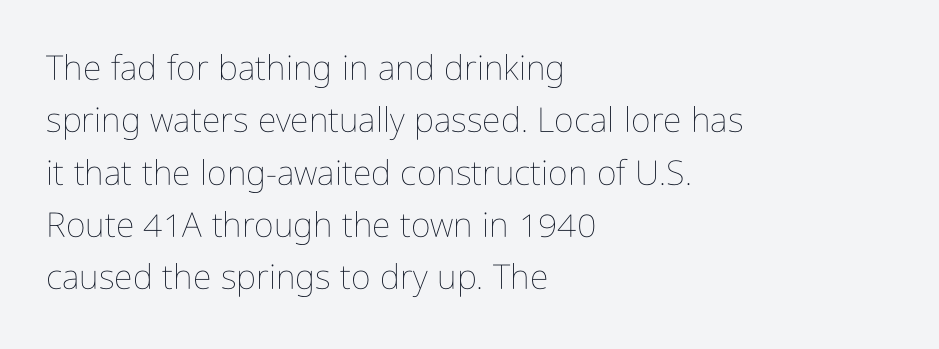
Q: Is the text bold? A: No.
Q: Is the text italic (slanted)? A: No, it is upright.
Q: Is the text underlined? A: No.
Q: How is the paragraph aligned? A: Left-aligned.
Q: Is the spacing between letters normal or unusually wide? A: Normal.
Q: Is the spacing between lines tight, normal or loose? A: Normal.
Q: Width (condensed, normal, or wide)? A: Condensed.
Q: Stroke contrast? A: Low.
Q: x-height? A: Medium.
Q: Monospaced? A: No.
